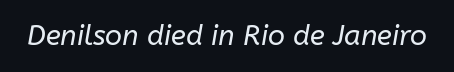
The image shows 28 px regular-weight type, italic (leaning right); set normal letter spacing, not underlined; low stroke contrast and a medium x-height.
